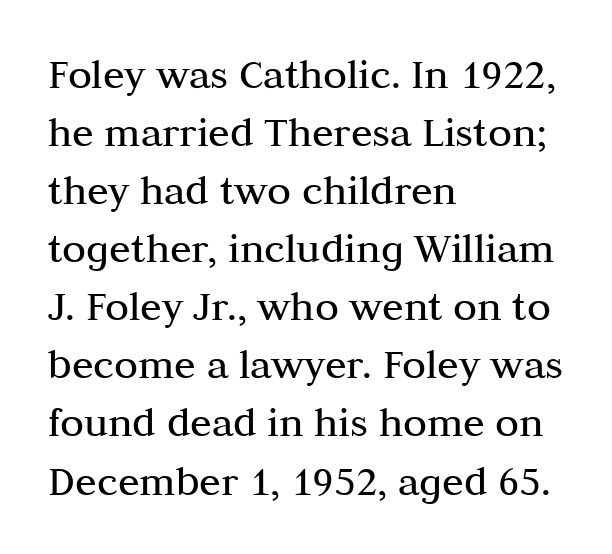
Q: Is the text bold? A: No.
Q: Is the text italic (slanted)? A: No, it is upright.
Q: Is the typeface a serif or a sans-serif typeface? A: Serif.
Q: Is the text underlined? A: No.
Q: How is the paragraph aligned? A: Left-aligned.
Q: Is the spacing between letters normal or unusually wide? A: Normal.
Q: Is the spacing between lines tight, normal or loose? A: Normal.
Q: Width (condensed, normal, or wide)? A: Normal.
Q: Stroke contrast? A: Medium.
Q: x-height? A: Medium.
Q: Monospaced? A: No.
